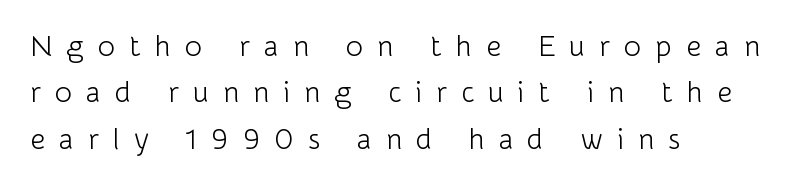
{"serif": "no", "italic": "no", "bold": "no", "weight": "light", "width": "normal", "stroke_contrast": "low", "x_height": "medium", "monospaced": "no", "underline": "no", "align": "left", "line_spacing": "normal", "line_spacing_ratio": 1.6, "letter_spacing": "wide", "letter_spacing_em": 0.49, "glyph_px": 29}
